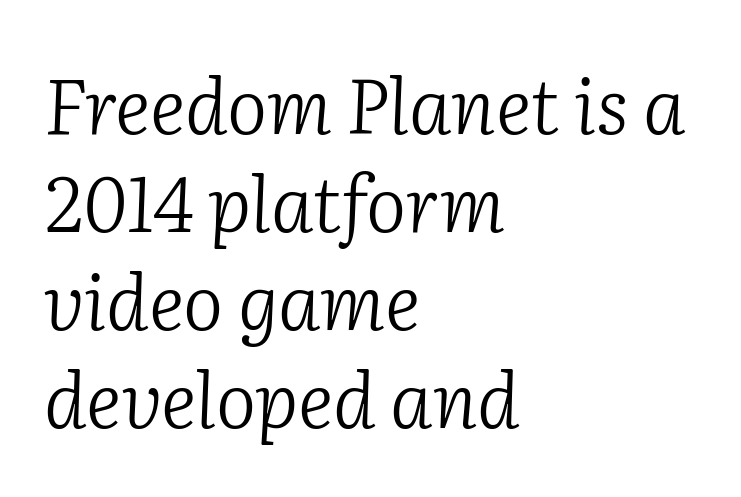
Q: Is the text bold? A: No.
Q: Is the text italic (slanted)? A: Yes, it leans right by about 2 degrees.
Q: Is the typeface a serif or a sans-serif typeface? A: Serif.
Q: Is the text underlined? A: No.
Q: How is the paragraph aligned? A: Left-aligned.
Q: Is the spacing between letters normal or unusually wide? A: Normal.
Q: Is the spacing between lines tight, normal or loose? A: Normal.
Q: Width (condensed, normal, or wide)? A: Normal.
Q: Stroke contrast? A: Low.
Q: x-height? A: Medium.
Q: Monospaced? A: No.
